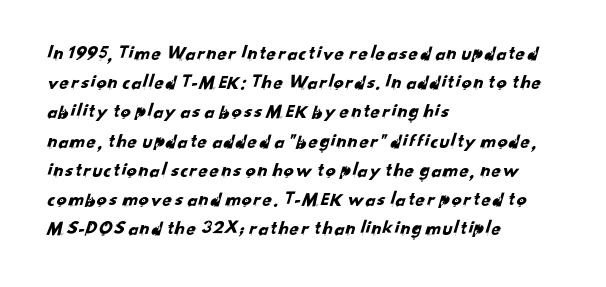
Each new line begins a customary step beneath the previous one. Compared with a centered layout, this one pins lines to the left instead. The face used here is rendered with its standard letterfit. A bare baseline throughout the passage.
